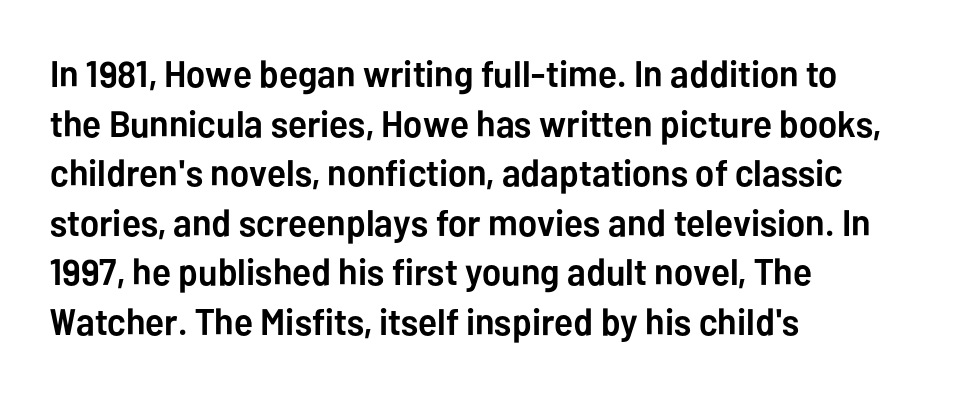
Q: Is the text bold? A: Yes.
Q: Is the text italic (slanted)? A: No, it is upright.
Q: Is the typeface a serif or a sans-serif typeface? A: Sans-serif.
Q: Is the text underlined? A: No.
Q: How is the paragraph aligned? A: Left-aligned.
Q: Is the spacing between letters normal or unusually wide? A: Normal.
Q: Is the spacing between lines tight, normal or loose? A: Normal.
Q: Width (condensed, normal, or wide)? A: Normal.
Q: Stroke contrast? A: Low.
Q: x-height? A: Medium.
Q: Monospaced? A: No.
